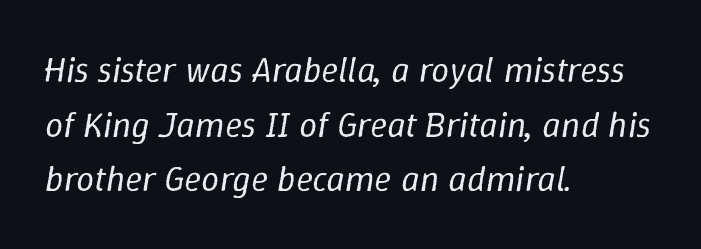
The passage shown is not bold in any degree. Posture: slanted. Do the characters align in a grid? No, the font is proportional. These lines stack with their left ends in a neat column. Descenders are the only things crossing below the line. Compared with typical paragraphs, the rows here are spaced about the same.
